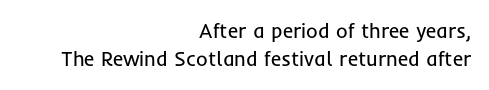
Q: Is the text bold? A: No.
Q: Is the text italic (slanted)? A: No, it is upright.
Q: Is the text underlined? A: No.
Q: How is the paragraph aligned? A: Right-aligned.
Q: Is the spacing between letters normal or unusually wide? A: Normal.
Q: Is the spacing between lines tight, normal or loose? A: Normal.
